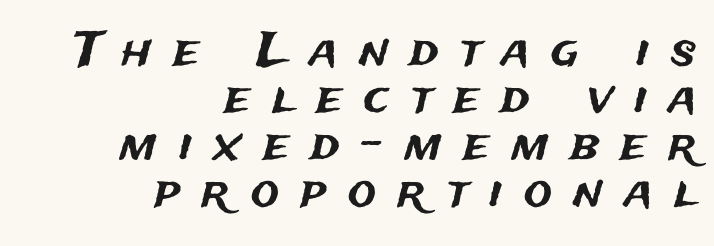
{"serif": "no", "width": "normal", "stroke_contrast": "medium", "x_height": "medium", "monospaced": "no", "underline": "no", "align": "right", "line_spacing": "tight", "line_spacing_ratio": 1.0, "letter_spacing": "wide", "letter_spacing_em": 0.46, "glyph_px": 47}
